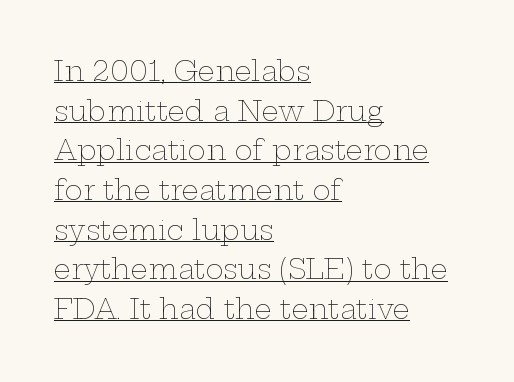
Teacher's note: observe the even left margin — that is flush-left alignment. Does the leading feel generous? No, just average. Notice how a bar underscores the lettering throughout. Compared with a typical body face, this is equally light or lighter still.
